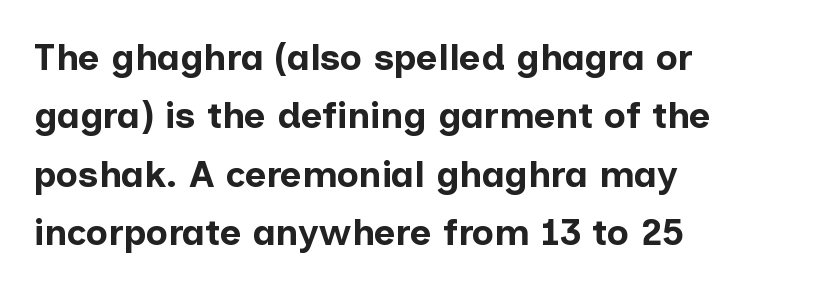
The image shows 37 px bold sans-serif type, upright; set left-aligned, normal line spacing (1.58x), normal letter spacing, not underlined; low stroke contrast and a medium x-height.
